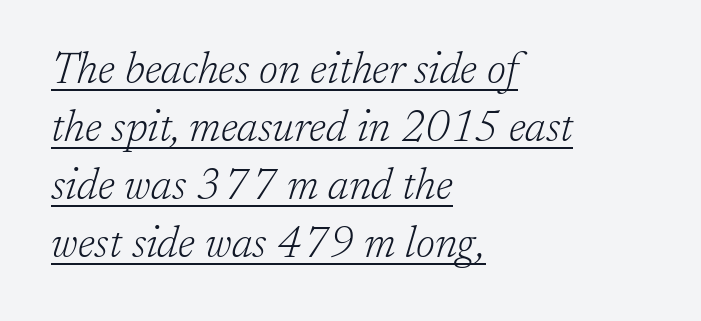
The image shows 43 px light serif type, italic (leaning right); set left-aligned, normal line spacing (1.35x), normal letter spacing, underlined; low stroke contrast and a medium x-height.
